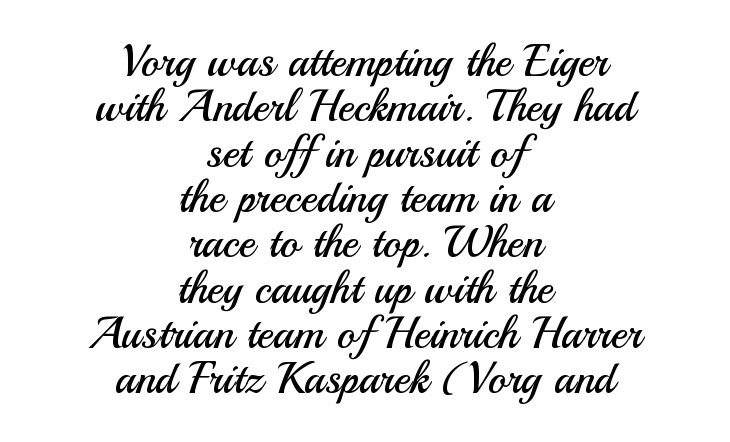
The image shows 44 px regular-weight sans-serif type; set centered, tight line spacing (1.03x), normal letter spacing, not underlined; medium stroke contrast and a small x-height.
